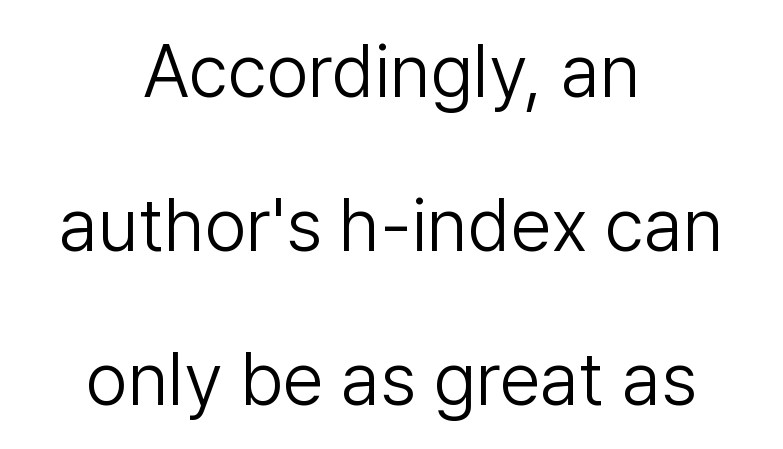
The typesetter chose a symmetrical, centered arrangement here. The cut favours lightness, reaching ordinary text weight at its darkest. The tracking reads as untouched default to a designer's eye. The typography opts for an upright posture over an oblique one. Think of a printed novel: that variable character pitch is what you see here.
